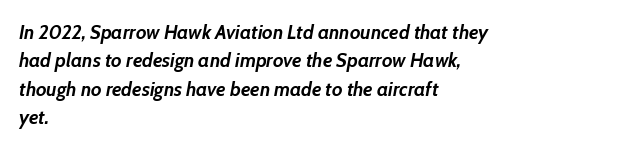
The image shows 20 px bold type, italic (leaning right); set left-aligned, normal line spacing (1.42x), normal letter spacing, not underlined.
